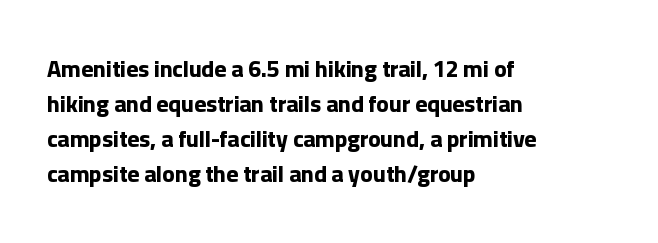
The image shows 23 px bold type, upright; set left-aligned, normal line spacing (1.52x), normal letter spacing, not underlined.
